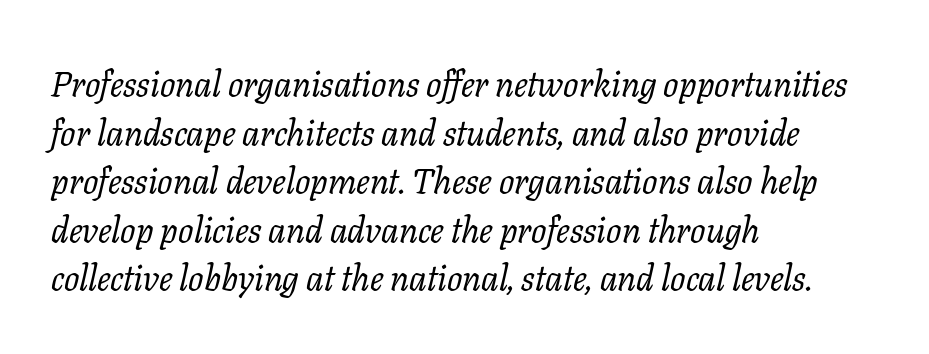
{"serif": "yes", "italic": "yes", "lean": "right", "slant_degrees": 11, "bold": "no", "weight": "regular", "width": "normal", "stroke_contrast": "low", "x_height": "medium", "monospaced": "no", "underline": "no", "align": "left", "line_spacing": "normal", "line_spacing_ratio": 1.35, "letter_spacing": "normal", "letter_spacing_em": 0.0, "glyph_px": 36}
